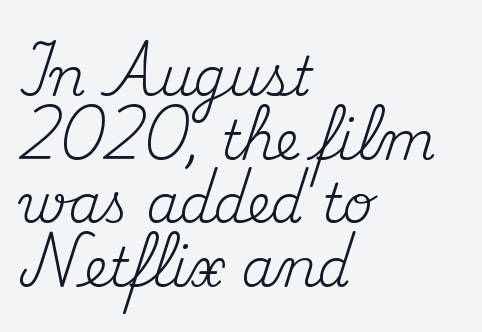
The image shows 53 px regular-weight serif type; set left-aligned, line spacing 1.2x, normal letter spacing, not underlined; medium stroke contrast and a small x-height.
